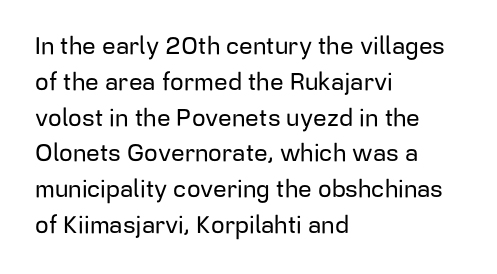
{"italic": "no", "underline": "no", "align": "left", "line_spacing": "normal", "line_spacing_ratio": 1.49, "letter_spacing": "normal", "letter_spacing_em": 0.0, "glyph_px": 24}
